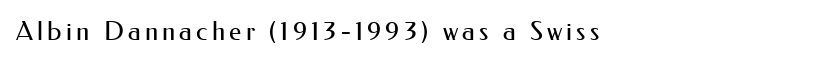
Q: Is the text bold? A: No.
Q: Is the text italic (slanted)? A: No, it is upright.
Q: Is the text underlined? A: No.
Q: How is the paragraph aligned? A: Left-aligned.
